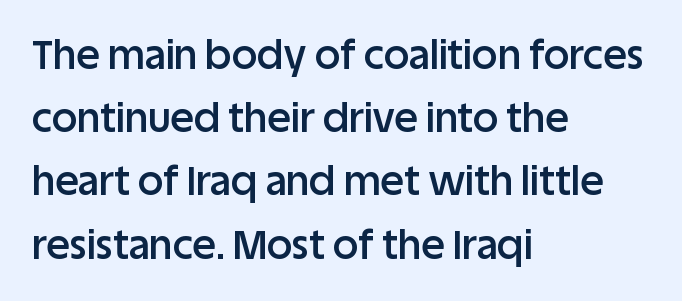
The image shows 40 px semibold sans-serif type, upright; set left-aligned, normal line spacing (1.58x), normal letter spacing, not underlined; low stroke contrast and a large x-height.
